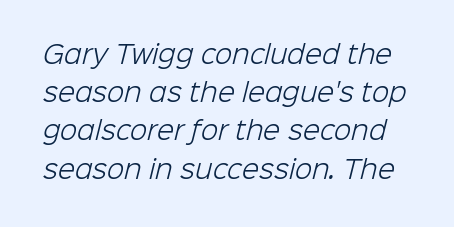
The zone under the glyphs is completely vacant. No extra ink here — the face is not bold. Vertical spacing — default. Nobody touched the tracking dial on this one.
